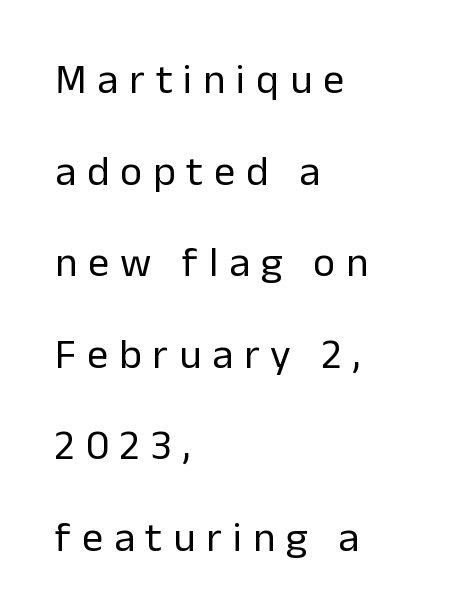
{"serif": "no", "italic": "no", "bold": "no", "weight": "regular", "width": "normal", "stroke_contrast": "low", "x_height": "medium", "monospaced": "no", "underline": "no", "align": "left", "line_spacing": "loose", "line_spacing_ratio": 2.18, "letter_spacing": "wide", "letter_spacing_em": 0.26, "glyph_px": 42}
